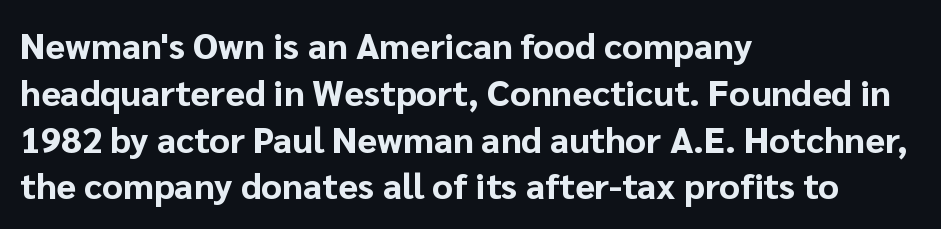
The image shows 36 px bold sans-serif type, upright; set left-aligned, normal line spacing (1.3x), normal letter spacing, not underlined; low stroke contrast and a medium x-height.
